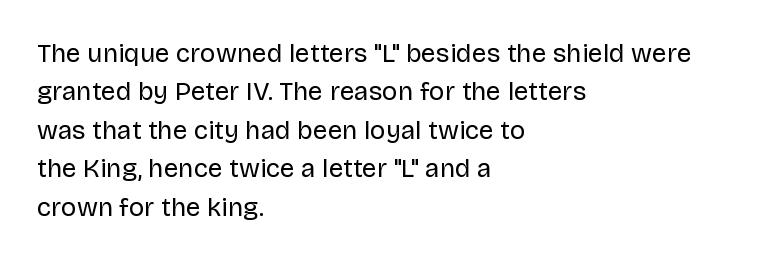
{"italic": "no", "bold": "no", "underline": "no", "align": "left", "line_spacing": "normal", "line_spacing_ratio": 1.48, "letter_spacing": "normal", "letter_spacing_em": 0.0, "glyph_px": 26}
